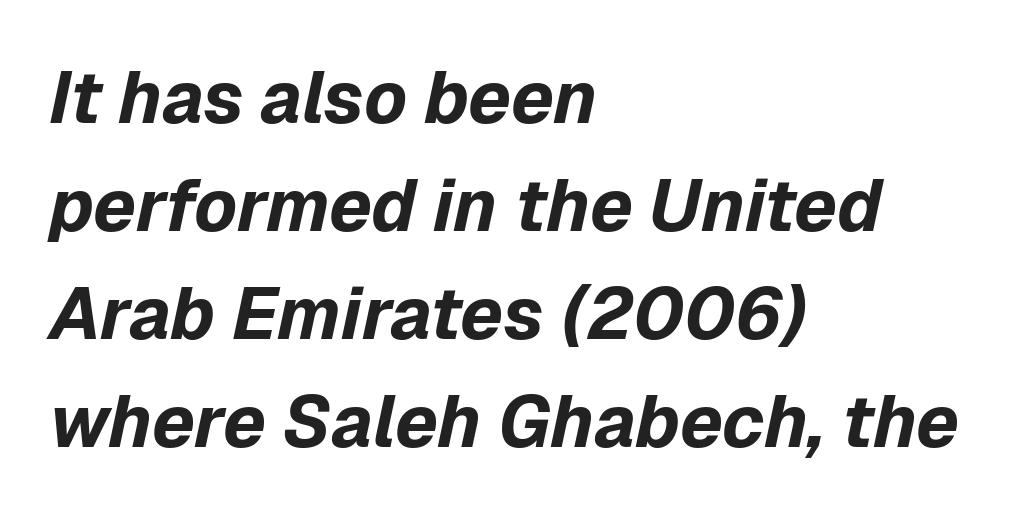
The image shows 73 px bold type, italic (leaning right); set left-aligned, normal line spacing (1.48x), normal letter spacing, not underlined; low stroke contrast and a medium x-height.
